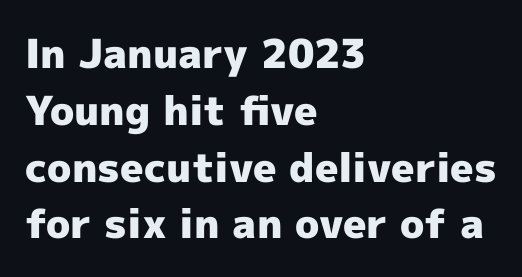
Q: Is the text bold? A: Yes.
Q: Is the text italic (slanted)? A: No, it is upright.
Q: Is the typeface a serif or a sans-serif typeface? A: Sans-serif.
Q: Is the text underlined? A: No.
Q: How is the paragraph aligned? A: Left-aligned.
Q: Is the spacing between letters normal or unusually wide? A: Normal.
Q: Is the spacing between lines tight, normal or loose? A: Normal.
Q: Width (condensed, normal, or wide)? A: Normal.
Q: x-height? A: Medium.
Q: Monospaced? A: No.
